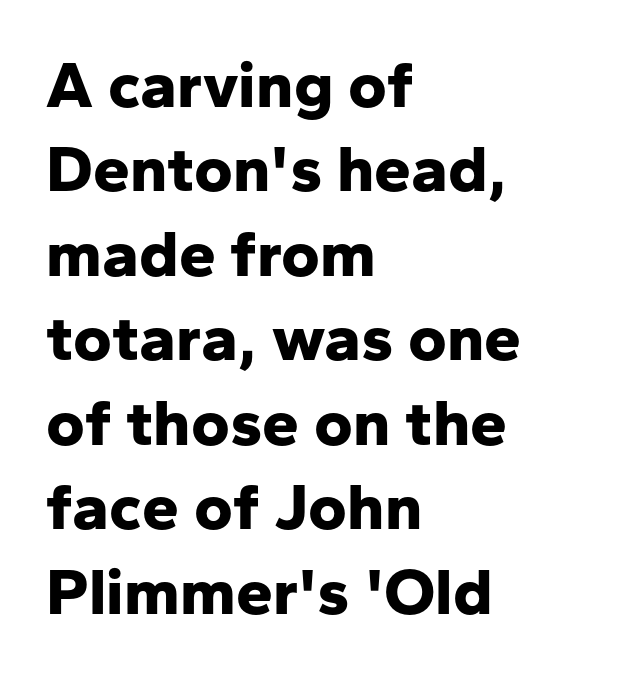
Q: Is the text bold? A: Yes.
Q: Is the text italic (slanted)? A: No, it is upright.
Q: Is the typeface a serif or a sans-serif typeface? A: Sans-serif.
Q: Is the text underlined? A: No.
Q: How is the paragraph aligned? A: Left-aligned.
Q: Is the spacing between letters normal or unusually wide? A: Normal.
Q: Is the spacing between lines tight, normal or loose? A: Normal.
Q: Width (condensed, normal, or wide)? A: Normal.
Q: Stroke contrast? A: Low.
Q: x-height? A: Medium.
Q: Monospaced? A: No.
